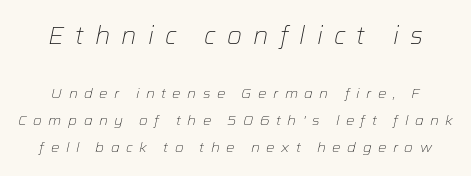
The image shows 24 px text type, italic (leaning right); set loose line spacing (1.94x), unusually wide letter spacing (+0.46 em), not underlined; the first (top) block is 1.71x larger.
